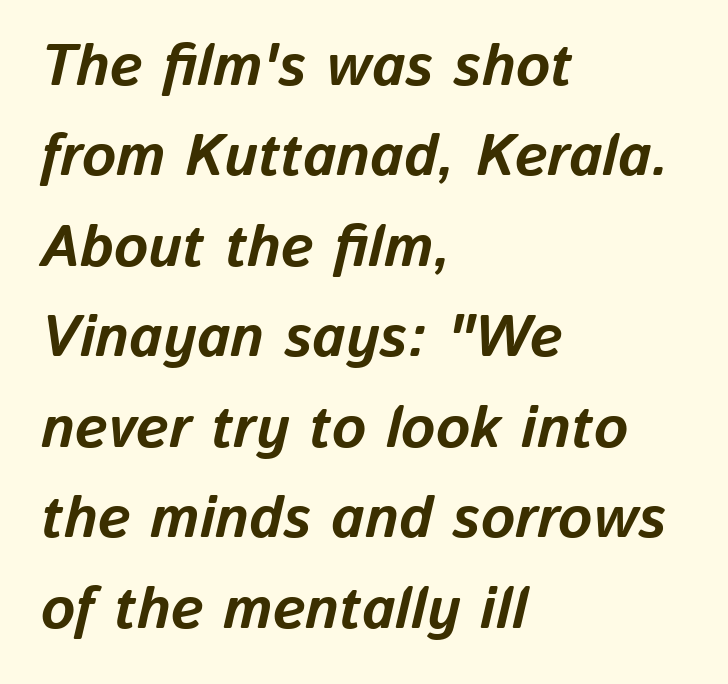
The zone under the glyphs is completely vacant. Nothing unusual about the tracking: characters are spaced as the font intends. All the whitespace from short lines collects on the right. When letters slant like this, we call the style italic. Compared with typical paragraphs, the rows here are spaced about the same.
